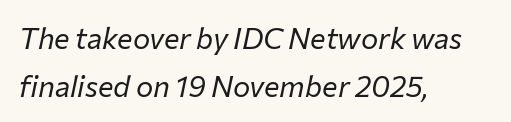
Do the characters align in a grid? No, the font is proportional. Caption: multi-line text, flush left, ragged right. When letters slant like this, we call the style italic. The gap between lines stays unmarked. The font is comparable to plain body text, perhaps lighter.
